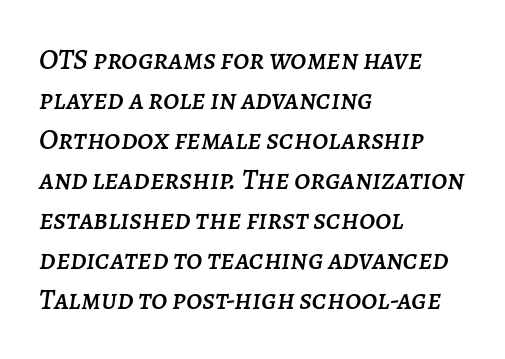
Q: Is the text italic (slanted)? A: Yes, it leans right by about 7 degrees.
Q: Is the text underlined? A: No.
Q: How is the paragraph aligned? A: Left-aligned.
Q: Is the spacing between letters normal or unusually wide? A: Normal.
Q: Is the spacing between lines tight, normal or loose? A: Normal.
Q: Width (condensed, normal, or wide)? A: Normal.
Q: Stroke contrast? A: Low.
Q: x-height? A: Large.
Q: Monospaced? A: No.
